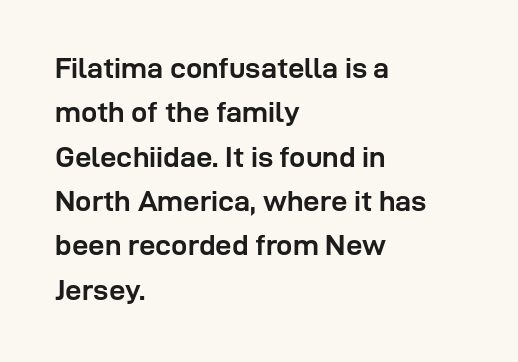
Q: Is the text bold? A: Yes.
Q: Is the text italic (slanted)? A: No, it is upright.
Q: Is the typeface a serif or a sans-serif typeface? A: Sans-serif.
Q: Is the text underlined? A: No.
Q: How is the paragraph aligned? A: Left-aligned.
Q: Is the spacing between letters normal or unusually wide? A: Normal.
Q: Is the spacing between lines tight, normal or loose? A: Normal.
Q: Width (condensed, normal, or wide)? A: Normal.
Q: Stroke contrast? A: Low.
Q: x-height? A: Medium.
Q: Monospaced? A: No.
